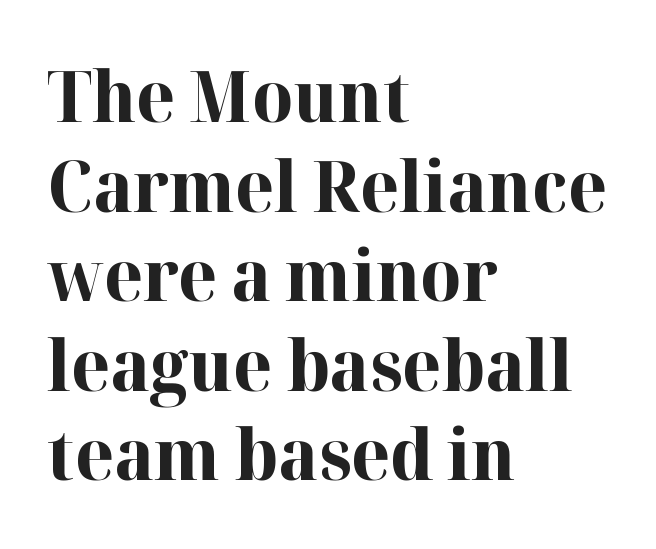
{"serif": "yes", "italic": "no", "bold": "yes", "weight": "bold", "width": "normal", "stroke_contrast": "high", "x_height": "medium", "monospaced": "no", "underline": "no", "align": "left", "line_spacing": "normal", "line_spacing_ratio": 1.28, "letter_spacing": "normal", "letter_spacing_em": 0.0, "glyph_px": 70}
